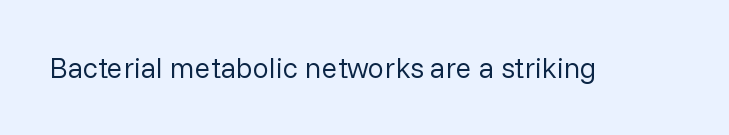
{"serif": "no", "italic": "no", "bold": "no", "weight": "regular", "width": "normal", "stroke_contrast": "low", "x_height": "medium", "monospaced": "no", "underline": "no", "letter_spacing": "normal", "letter_spacing_em": 0.0, "glyph_px": 29}
